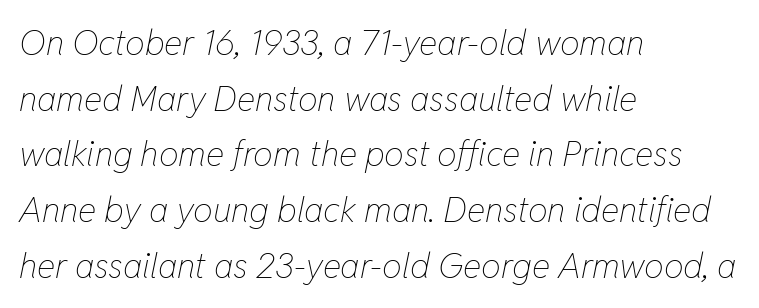
The image shows 35 px thin, condensed type, italic (leaning right); set left-aligned, normal line spacing (1.59x), normal letter spacing, not underlined; low stroke contrast and a medium x-height.
